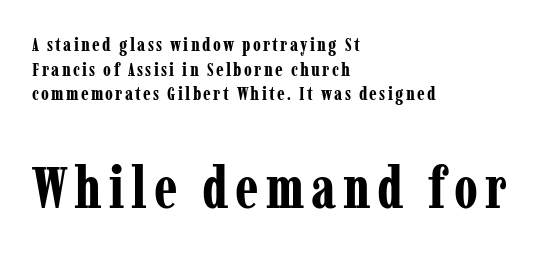
Q: Is the text bold? A: Yes.
Q: Is the text italic (slanted)? A: No, it is upright.
Q: Is the typeface a serif or a sans-serif typeface? A: Serif.
Q: Is the text underlined? A: No.
Q: How is the paragraph aligned? A: Left-aligned.
Q: Is the spacing between lines tight, normal or loose? A: Normal.
Q: Which block of text is set in a larger size, the first (top) or the second (bottom)? A: The second (bottom) one.
Q: Width (condensed, normal, or wide)? A: Condensed.
Q: Stroke contrast? A: Low.
Q: x-height? A: Medium.
Q: Monospaced? A: No.
